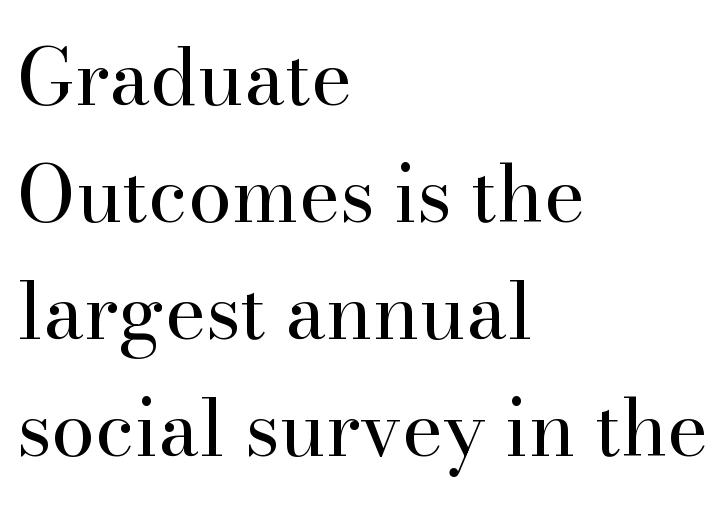
The image shows 78 px regular-weight serif type, upright; set left-aligned, normal line spacing (1.5x), normal letter spacing, not underlined; high stroke contrast and a small x-height.
